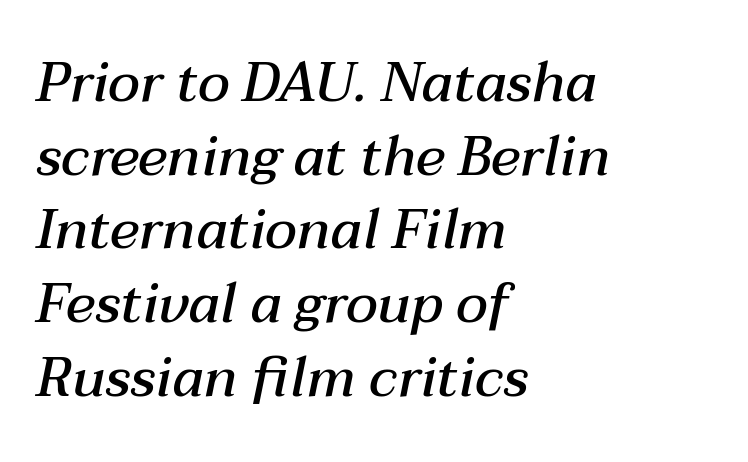
{"italic": "yes", "lean": "right", "slant_degrees": 12, "bold": "semi", "weight": "semibold", "width": "normal", "stroke_contrast": "medium", "x_height": "medium", "monospaced": "no", "underline": "no", "align": "left", "line_spacing": "normal", "line_spacing_ratio": 1.34, "letter_spacing": "normal", "letter_spacing_em": 0.0, "glyph_px": 55}
